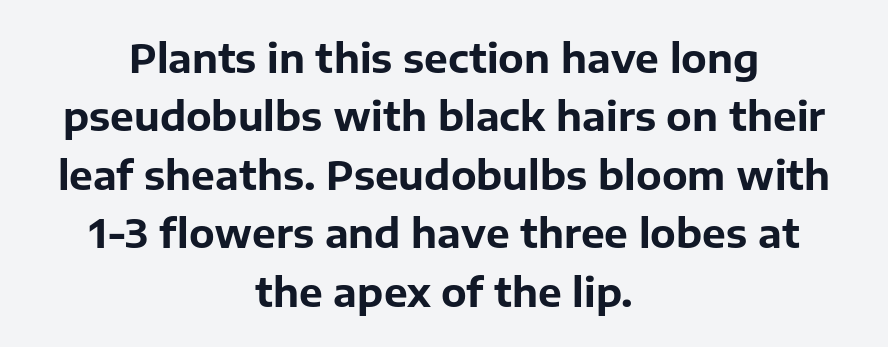
The image shows 40 px bold sans-serif type, upright; set centered, normal line spacing (1.46x), normal letter spacing, not underlined; low stroke contrast and a medium x-height.
